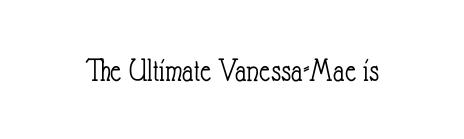
Between one letter and the next there's only the usual sliver of space. These lines are rendered in a variable-pitch font. Caption: face not bold, strokes unweighted. Does the lettering tilt? It doesn't — this is upright.
